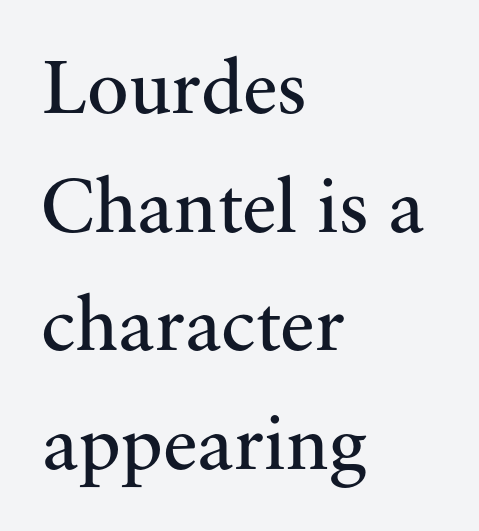
Q: Is the text bold? A: No.
Q: Is the text italic (slanted)? A: No, it is upright.
Q: Is the typeface a serif or a sans-serif typeface? A: Serif.
Q: Is the text underlined? A: No.
Q: How is the paragraph aligned? A: Left-aligned.
Q: Is the spacing between letters normal or unusually wide? A: Normal.
Q: Is the spacing between lines tight, normal or loose? A: Normal.
Q: Width (condensed, normal, or wide)? A: Normal.
Q: Stroke contrast? A: Medium.
Q: x-height? A: Small.
Q: Monospaced? A: No.
